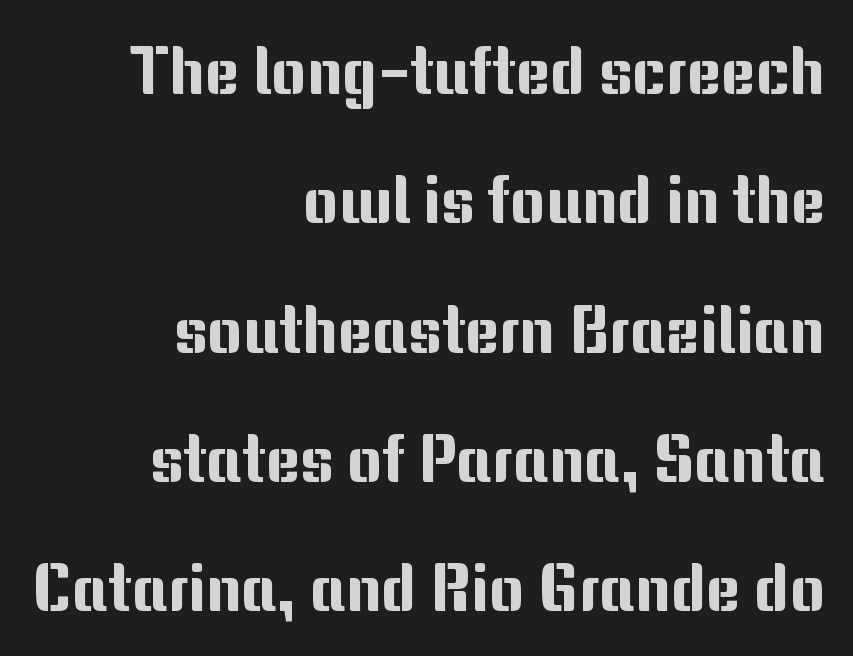
{"serif": "no", "italic": "no", "width": "normal", "stroke_contrast": "medium", "x_height": "medium", "monospaced": "no", "underline": "no", "align": "right", "line_spacing": "loose", "line_spacing_ratio": 1.96, "letter_spacing": "normal", "letter_spacing_em": 0.0, "glyph_px": 66}
